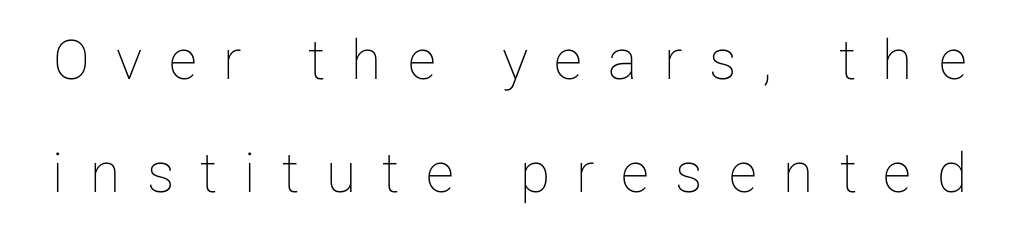
{"italic": "no", "width": "normal", "stroke_contrast": "low", "x_height": "medium", "monospaced": "no", "underline": "no", "line_spacing": "loose", "line_spacing_ratio": 2.05, "letter_spacing": "wide", "letter_spacing_em": 0.48, "glyph_px": 55}
